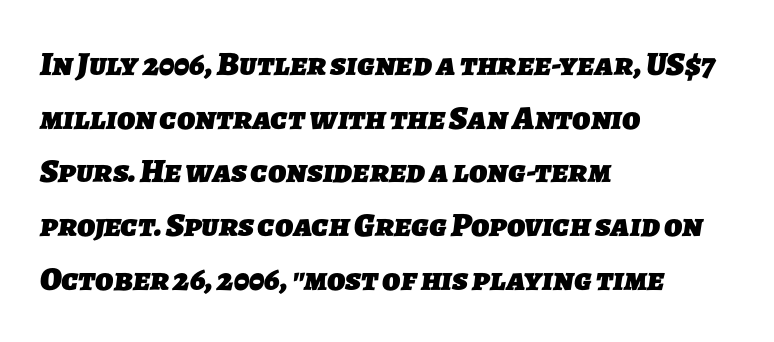
{"serif": "no", "bold": "yes", "weight": "heavy", "width": "normal", "stroke_contrast": "low", "x_height": "medium", "monospaced": "no", "underline": "no", "align": "left", "line_spacing": "normal", "line_spacing_ratio": 1.58, "letter_spacing": "normal", "letter_spacing_em": 0.0, "glyph_px": 34}
